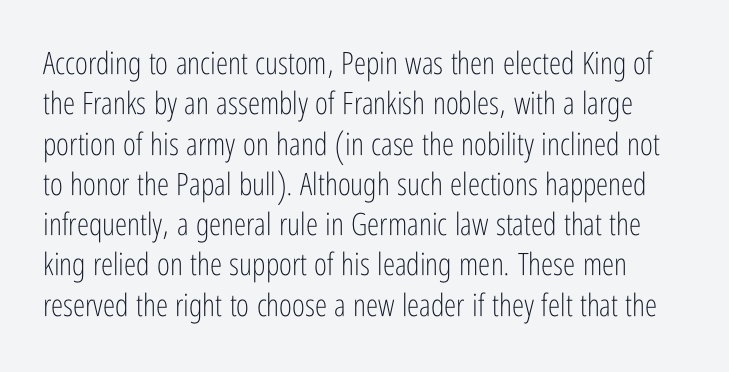
{"serif": "no", "italic": "no", "bold": "no", "weight": "light", "width": "condensed", "stroke_contrast": "low", "x_height": "medium", "monospaced": "no", "underline": "no", "line_spacing": "normal", "line_spacing_ratio": 1.3, "letter_spacing": "normal", "letter_spacing_em": 0.0, "glyph_px": 31}
